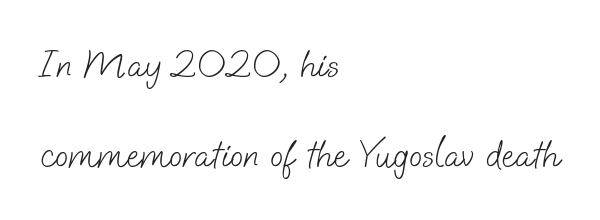
{"serif": "no", "bold": "no", "weight": "light", "width": "normal", "stroke_contrast": "low", "x_height": "small", "monospaced": "no", "underline": "no", "align": "left", "line_spacing": "loose", "line_spacing_ratio": 2.31, "letter_spacing": "normal", "letter_spacing_em": 0.0, "glyph_px": 39}
